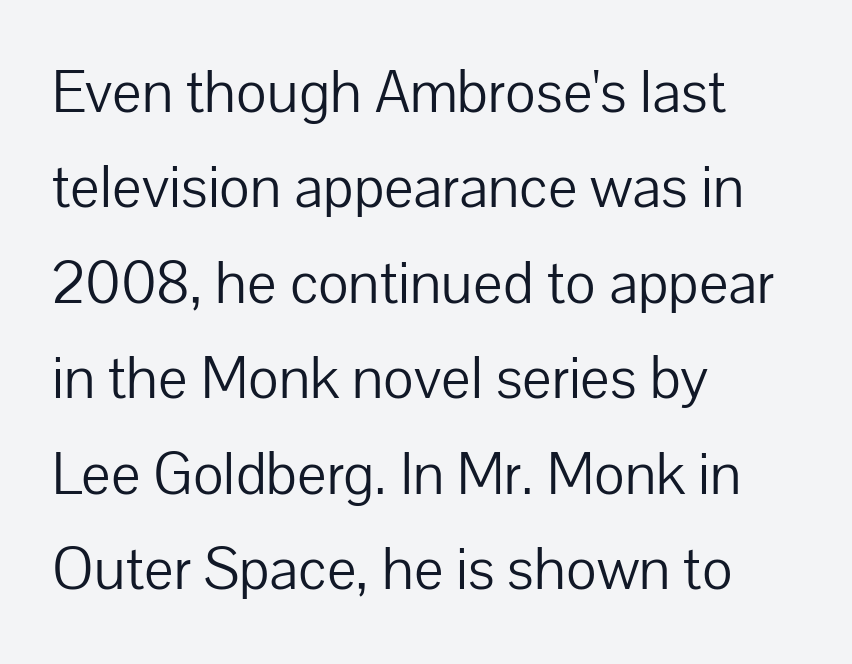
Q: Is the text bold? A: No.
Q: Is the text italic (slanted)? A: No, it is upright.
Q: Is the typeface a serif or a sans-serif typeface? A: Sans-serif.
Q: Is the text underlined? A: No.
Q: How is the paragraph aligned? A: Left-aligned.
Q: Is the spacing between letters normal or unusually wide? A: Normal.
Q: Is the spacing between lines tight, normal or loose? A: Normal.
Q: Width (condensed, normal, or wide)? A: Normal.
Q: Stroke contrast? A: Low.
Q: x-height? A: Medium.
Q: Monospaced? A: No.
